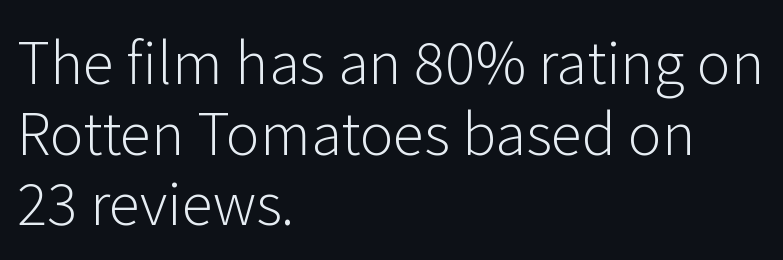
Q: Is the text bold? A: No.
Q: Is the text italic (slanted)? A: No, it is upright.
Q: Is the typeface a serif or a sans-serif typeface? A: Sans-serif.
Q: Is the text underlined? A: No.
Q: How is the paragraph aligned? A: Left-aligned.
Q: Is the spacing between letters normal or unusually wide? A: Normal.
Q: Width (condensed, normal, or wide)? A: Normal.
Q: Stroke contrast? A: Low.
Q: x-height? A: Medium.
Q: Monospaced? A: No.
